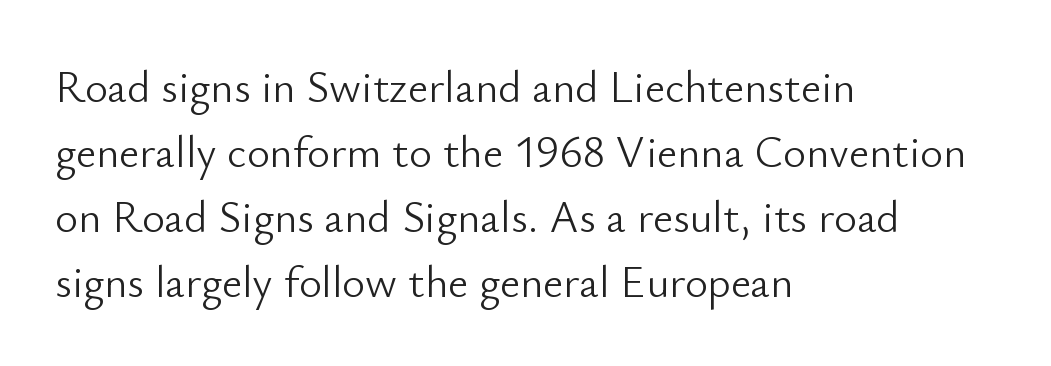
{"serif": "no", "italic": "no", "bold": "no", "weight": "light", "width": "normal", "stroke_contrast": "low", "x_height": "small", "monospaced": "no", "underline": "no", "align": "left", "line_spacing": "normal", "line_spacing_ratio": 1.48, "letter_spacing": "normal", "letter_spacing_em": 0.0, "glyph_px": 44}
